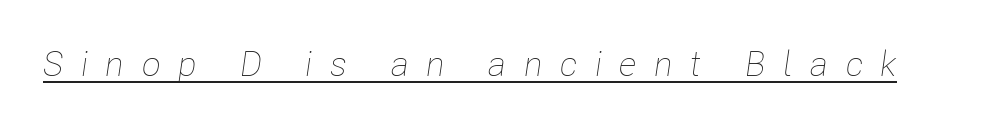
Q: Is the text bold? A: No.
Q: Is the text italic (slanted)? A: Yes, it leans right by about 8 degrees.
Q: Is the text underlined? A: Yes.
Q: Is the spacing between letters normal or unusually wide? A: Unusually wide.
Q: Width (condensed, normal, or wide)? A: Condensed.
Q: Stroke contrast? A: Low.
Q: x-height? A: Medium.
Q: Monospaced? A: No.
